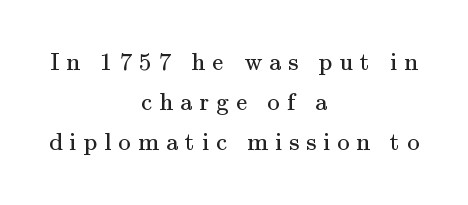
{"italic": "no", "bold": "no", "underline": "no", "align": "center", "line_spacing": "normal", "line_spacing_ratio": 1.61, "letter_spacing": "wide", "letter_spacing_em": 0.28, "glyph_px": 25}
